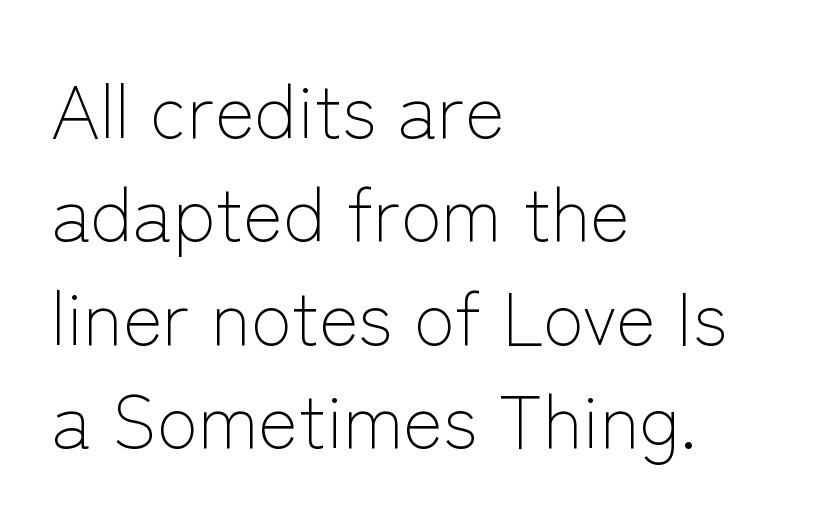
Q: Is the text bold? A: No.
Q: Is the text italic (slanted)? A: No, it is upright.
Q: Is the typeface a serif or a sans-serif typeface? A: Sans-serif.
Q: Is the text underlined? A: No.
Q: How is the paragraph aligned? A: Left-aligned.
Q: Is the spacing between letters normal or unusually wide? A: Normal.
Q: Is the spacing between lines tight, normal or loose? A: Normal.
Q: Width (condensed, normal, or wide)? A: Normal.
Q: Stroke contrast? A: Low.
Q: x-height? A: Medium.
Q: Monospaced? A: No.
